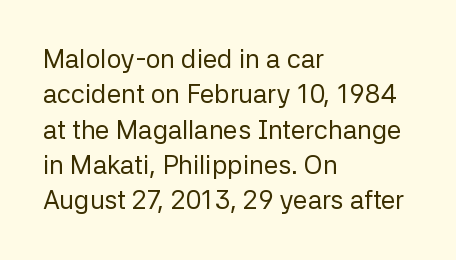
Vertically, the passage feels balanced, rows spaced as you'd expect. No italicization has been applied; the sample stays upright. A bare baseline throughout the passage. Think standard paragraph weight, or any step lighter than that.
